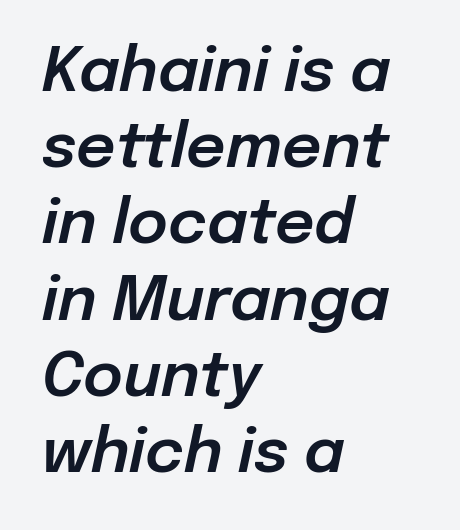
The line texture is even and compact thanks to regular tracking. Line spacing here is normal. The axis of the letterforms is tilted away from vertical. Clear beneath every line of the passage. These lines are rendered in a variable-pitch font. Caption: multi-line text, flush left, ragged right.
